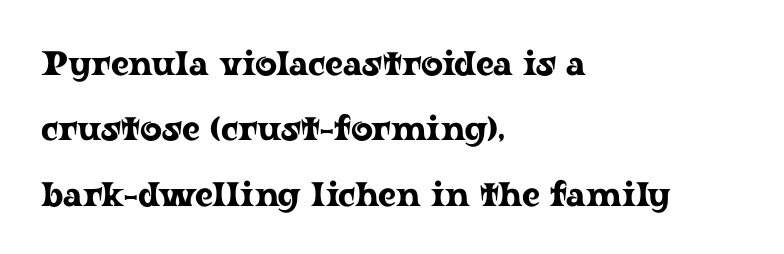
{"serif": "yes", "italic": "no", "width": "wide", "stroke_contrast": "low", "x_height": "medium", "monospaced": "no", "underline": "no", "align": "left", "line_spacing": "loose", "line_spacing_ratio": 1.92, "letter_spacing": "normal", "letter_spacing_em": 0.0, "glyph_px": 34}
